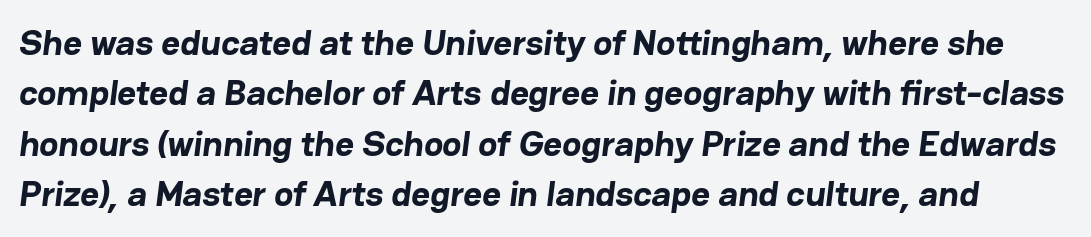
The image shows 36 px bold sans-serif type; set normal line spacing (1.4x), normal letter spacing, not underlined; low stroke contrast and a medium x-height.
